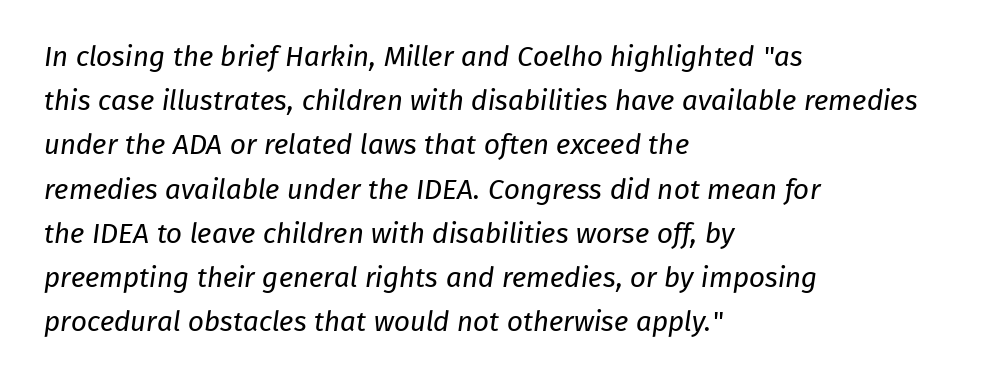
Ink coverage per letter is moderate at most. Unlike a traditional serif, this face leaves its strokes unadorned. Spacing verdict: proportional, widths tailored to each character. Rows of type keep a routine distance in the vertical direction. Words appear dense and cohesive because spacing is normal. Quick note: underline off.
